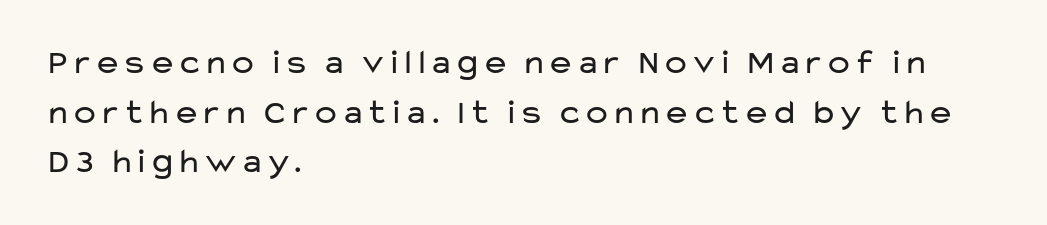
The image shows 35 px regular-weight, wide sans-serif type, upright; set left-aligned, normal line spacing (1.42x), normal letter spacing, not underlined; low stroke contrast and a medium x-height.
